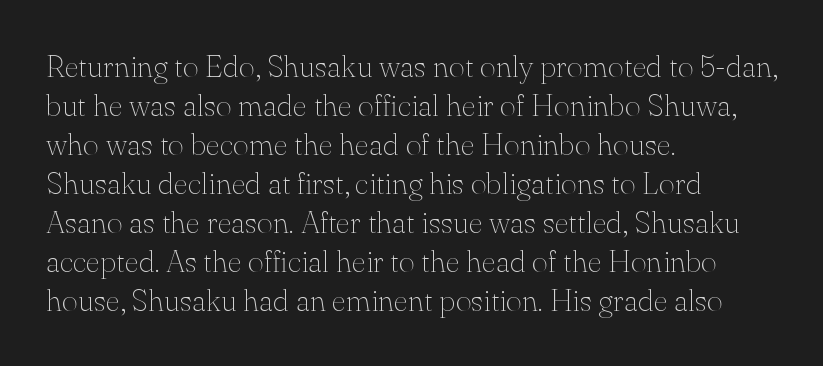
The image shows 31 px thin serif type, upright; set left-aligned, normal line spacing (1.26x), normal letter spacing, not underlined; medium stroke contrast and a small x-height.
